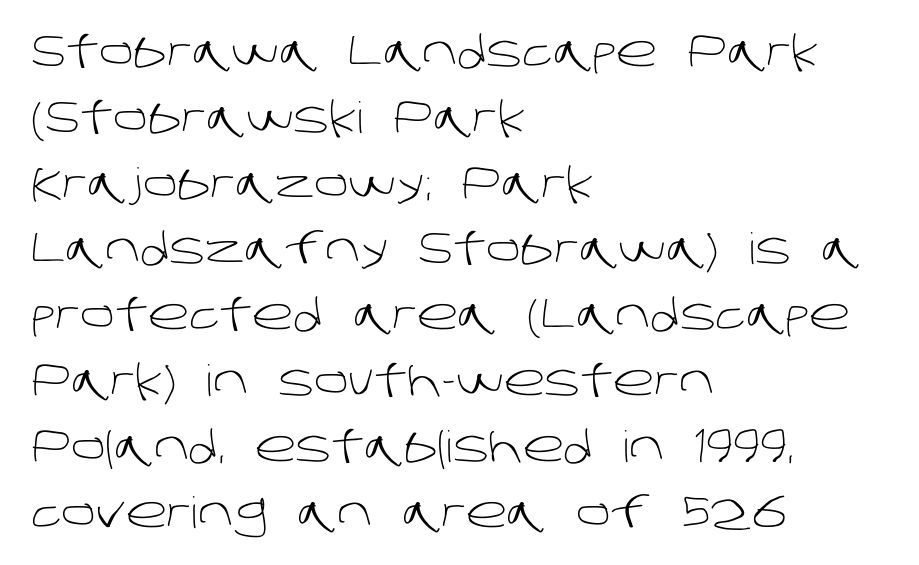
The type is set solid horizontally, with unmodified tracking. No letter is thick-stroked: the sample isn't bold. The space between consecutive lines is moderate. Character widths vary here, with narrow letters taking less room than wide ones. Each row of text sits above clean, open space. The lines are quadded left.
